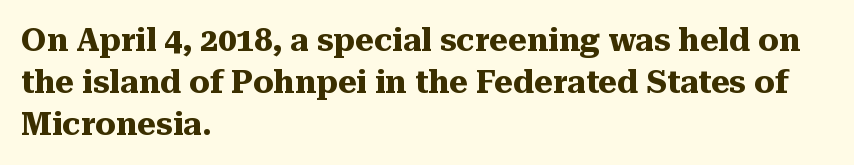
Q: Is the text bold? A: Yes.
Q: Is the text italic (slanted)? A: No, it is upright.
Q: Is the typeface a serif or a sans-serif typeface? A: Serif.
Q: Is the text underlined? A: No.
Q: How is the paragraph aligned? A: Left-aligned.
Q: Is the spacing between letters normal or unusually wide? A: Normal.
Q: Is the spacing between lines tight, normal or loose? A: Normal.
Q: Width (condensed, normal, or wide)? A: Normal.
Q: Stroke contrast? A: Medium.
Q: x-height? A: Medium.
Q: Monospaced? A: No.
